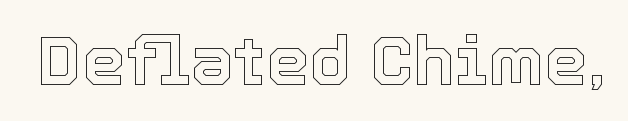
Q: Is the text italic (slanted)? A: No, it is upright.
Q: Is the text underlined? A: No.
Q: Is the spacing between letters normal or unusually wide? A: Normal.
Q: Width (condensed, normal, or wide)? A: Normal.
Q: x-height? A: Medium.
Q: Monospaced? A: No.
